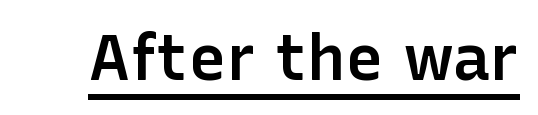
The image shows 64 px semibold sans-serif type, upright; set normal letter spacing, underlined; low stroke contrast and a medium x-height.
